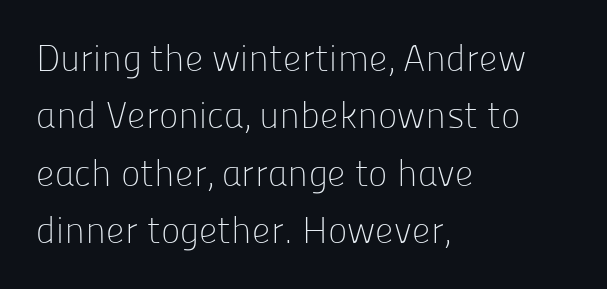
{"serif": "no", "italic": "no", "bold": "no", "weight": "light", "width": "normal", "stroke_contrast": "low", "x_height": "medium", "monospaced": "no", "underline": "no", "align": "left", "line_spacing": "normal", "line_spacing_ratio": 1.55, "letter_spacing": "normal", "letter_spacing_em": 0.0, "glyph_px": 37}
